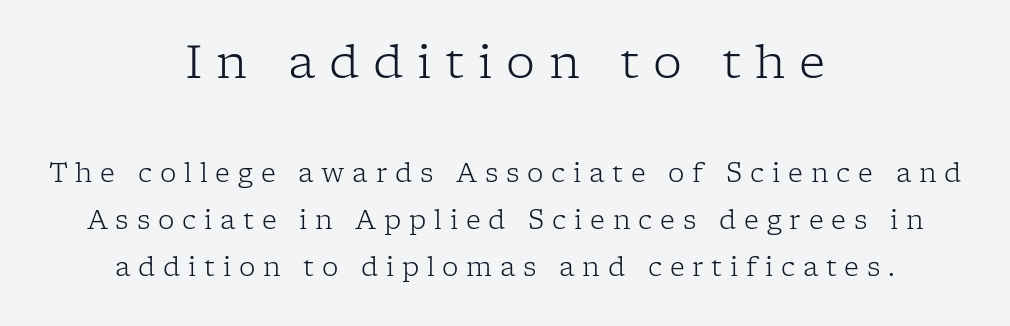
The image shows 46 px light serif type, upright; set centered, line spacing 1.81x, unusually wide letter spacing (+0.3 em), not underlined; the first (top) block is 1.77x larger; low stroke contrast and a medium x-height.
